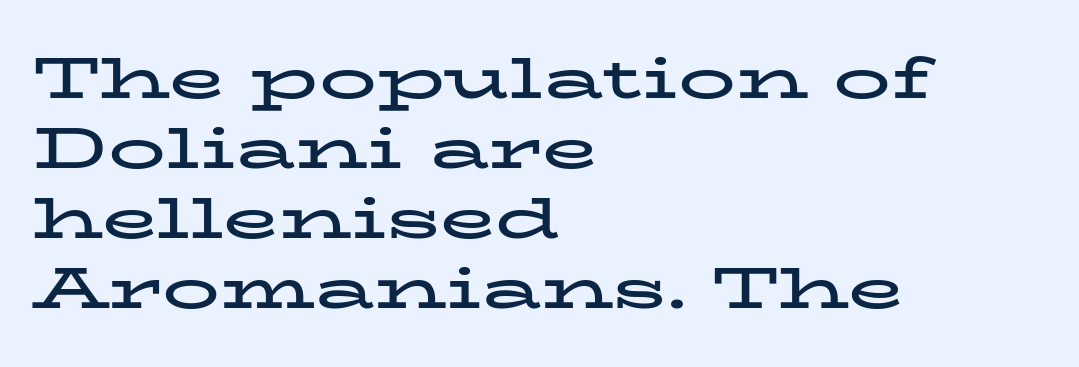
A student would call this left alignment; a typographer would say flush left, rag right. Observe the ordinary spacing: letters are neighbours, not strangers. Every letter is thick-stroked: bold, no question. A typesetter would label this face a serif. The specimen omits any rule beneath the text block's lines.
